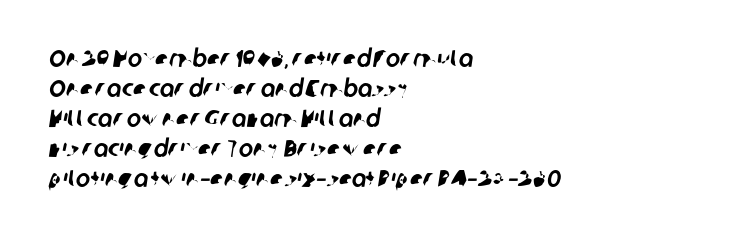
The image shows 24 px text type; set left-aligned, normal line spacing (1.25x), normal letter spacing, not underlined.
